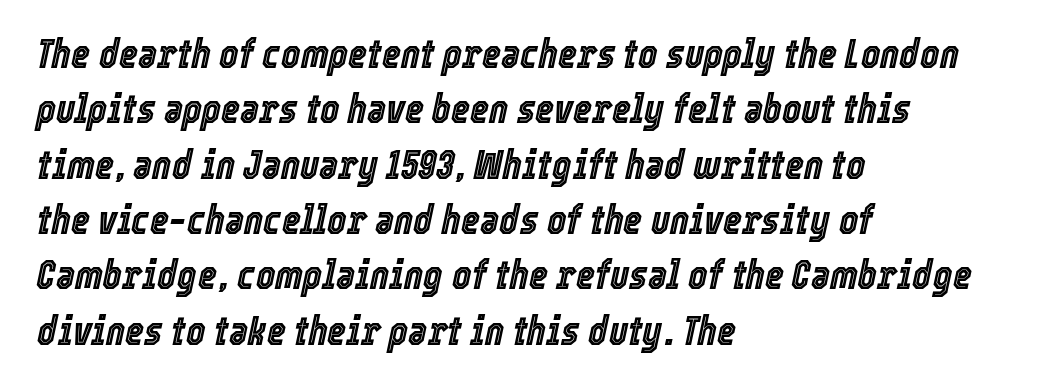
The image shows 41 px condensed type, italic (leaning right); set left-aligned, normal line spacing (1.35x), normal letter spacing, not underlined; a medium x-height.
